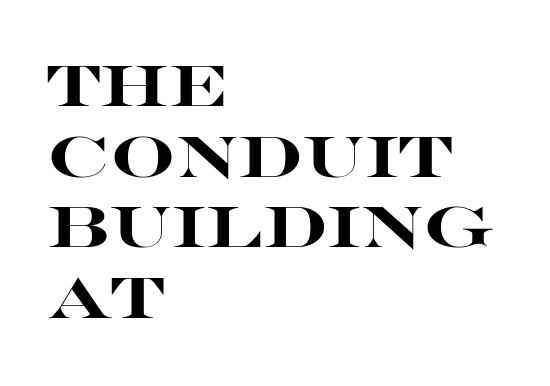
Q: Is the text bold? A: Yes.
Q: Is the text italic (slanted)? A: No, it is upright.
Q: Is the typeface a serif or a sans-serif typeface? A: Serif.
Q: Is the text underlined? A: No.
Q: How is the paragraph aligned? A: Left-aligned.
Q: Is the spacing between letters normal or unusually wide? A: Normal.
Q: Width (condensed, normal, or wide)? A: Wide.
Q: Stroke contrast? A: High.
Q: x-height? A: Large.
Q: Monospaced? A: No.
